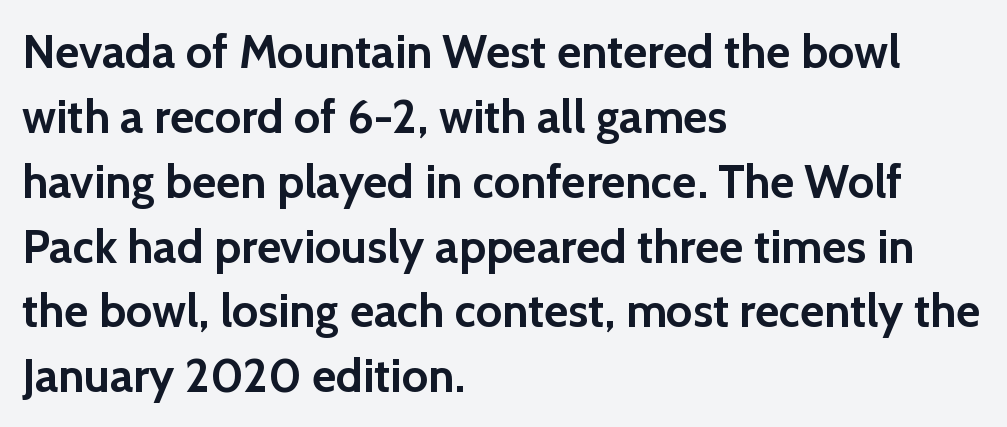
Q: Is the text bold? A: Yes.
Q: Is the text italic (slanted)? A: No, it is upright.
Q: Is the typeface a serif or a sans-serif typeface? A: Sans-serif.
Q: Is the text underlined? A: No.
Q: How is the paragraph aligned? A: Left-aligned.
Q: Is the spacing between letters normal or unusually wide? A: Normal.
Q: Is the spacing between lines tight, normal or loose? A: Normal.
Q: Width (condensed, normal, or wide)? A: Normal.
Q: x-height? A: Medium.
Q: Monospaced? A: No.
